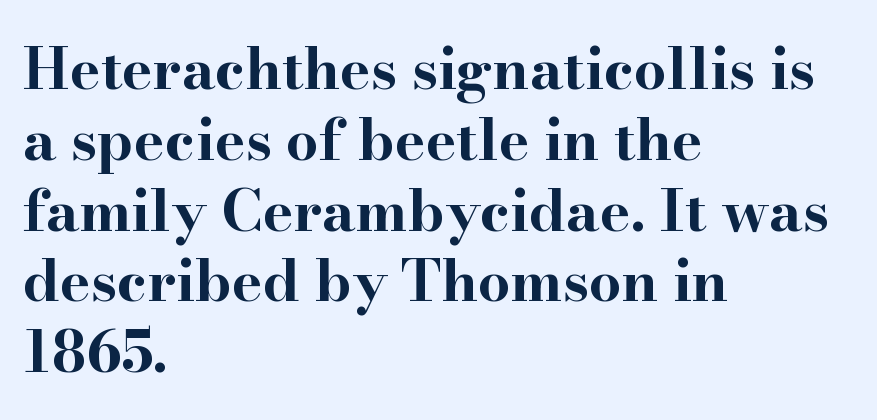
The image shows 58 px bold, wide serif type, upright; set left-aligned, line spacing 1.22x, normal letter spacing, not underlined; high stroke contrast and a small x-height.
